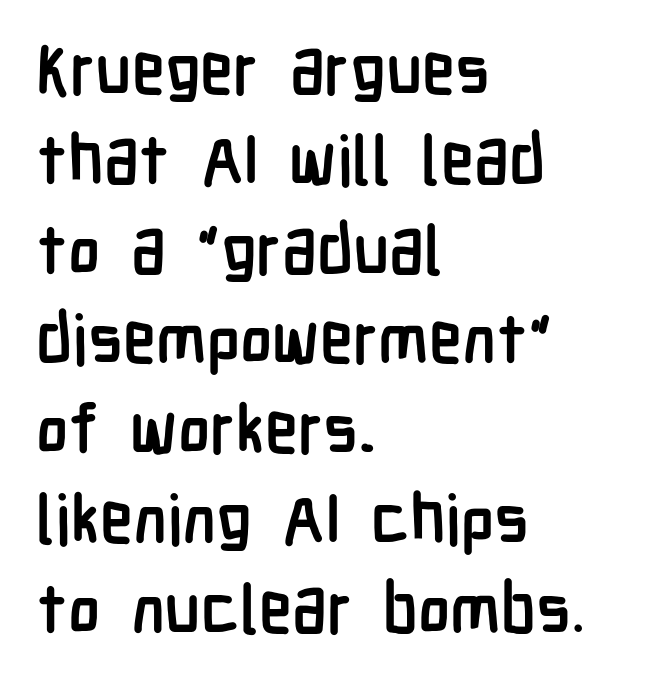
{"serif": "no", "italic": "no", "bold": "yes", "weight": "semibold", "width": "condensed", "stroke_contrast": "low", "x_height": "medium", "monospaced": "no", "underline": "no", "align": "left", "line_spacing": "normal", "line_spacing_ratio": 1.32, "letter_spacing": "normal", "letter_spacing_em": 0.0, "glyph_px": 68}
